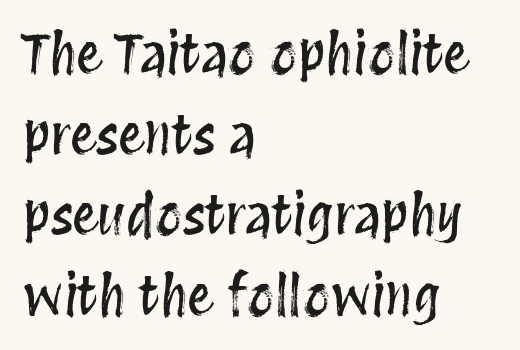
{"italic": "no", "width": "condensed", "stroke_contrast": "medium", "x_height": "large", "monospaced": "no", "underline": "no", "align": "left", "line_spacing": "normal", "line_spacing_ratio": 1.52, "letter_spacing": "normal", "letter_spacing_em": 0.0, "glyph_px": 53}
